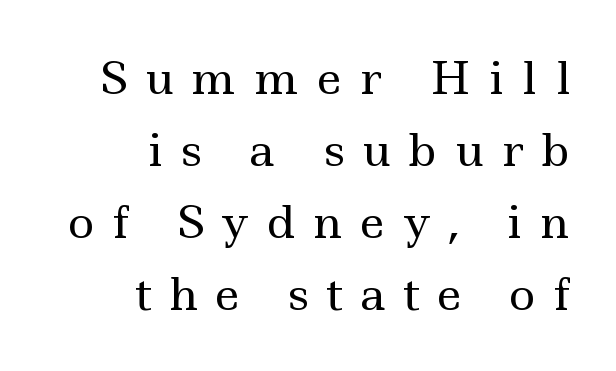
Q: Is the text bold? A: No.
Q: Is the text italic (slanted)? A: No, it is upright.
Q: Is the typeface a serif or a sans-serif typeface? A: Serif.
Q: Is the text underlined? A: No.
Q: How is the paragraph aligned? A: Right-aligned.
Q: Is the spacing between letters normal or unusually wide? A: Unusually wide.
Q: Is the spacing between lines tight, normal or loose? A: Normal.
Q: Width (condensed, normal, or wide)? A: Wide.
Q: x-height? A: Small.
Q: Monospaced? A: No.
